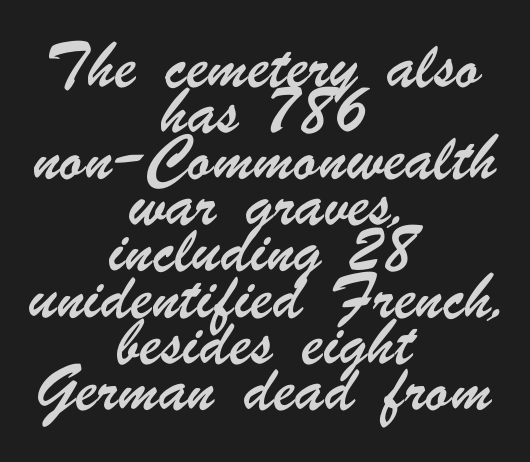
The image shows 29 px condensed sans-serif type; set centered, normal line spacing (1.59x), normal letter spacing, not underlined; low stroke contrast and a small x-height.
